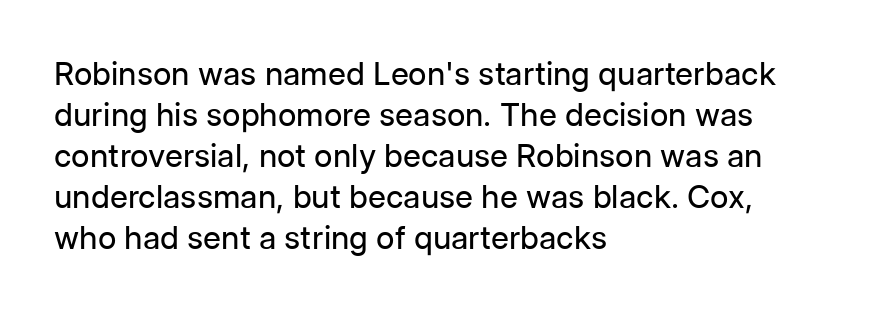
Q: Is the text bold? A: No.
Q: Is the text italic (slanted)? A: No, it is upright.
Q: Is the typeface a serif or a sans-serif typeface? A: Sans-serif.
Q: Is the text underlined? A: No.
Q: How is the paragraph aligned? A: Left-aligned.
Q: Is the spacing between letters normal or unusually wide? A: Normal.
Q: Is the spacing between lines tight, normal or loose? A: Normal.
Q: Width (condensed, normal, or wide)? A: Normal.
Q: Stroke contrast? A: Low.
Q: x-height? A: Medium.
Q: Monospaced? A: No.
